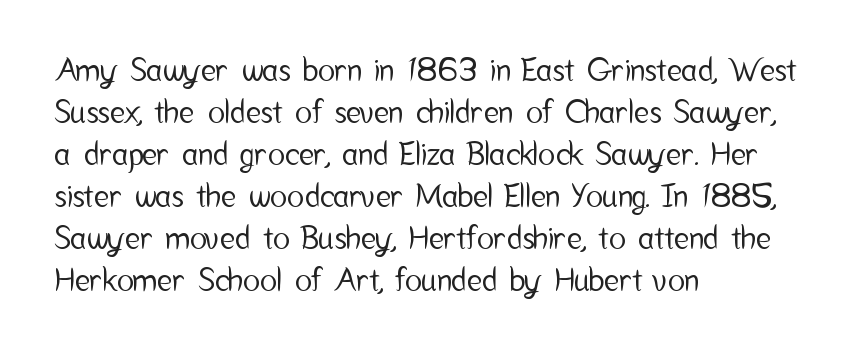
The words here are not underlined. The font's upright variant was chosen for this text. Whoever set this chose a conventional vertical rhythm. One-word summary of the alignment: left. Character widths vary here, with narrow letters taking less room than wide ones. Here the glyphs are tracked normally, forming tight word shapes.
